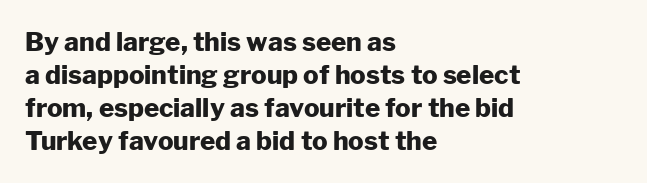
Q: Is the text bold? A: Yes.
Q: Is the text italic (slanted)? A: No, it is upright.
Q: Is the text underlined? A: No.
Q: How is the paragraph aligned? A: Left-aligned.
Q: Is the spacing between letters normal or unusually wide? A: Normal.
Q: Is the spacing between lines tight, normal or loose? A: Normal.
